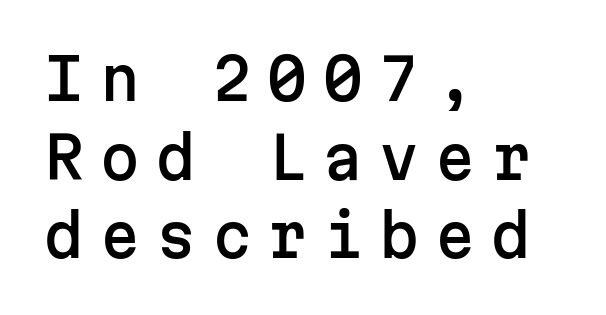
The image shows 57 px sans-serif type, upright, monospaced; set left-aligned, normal line spacing (1.38x), unusually wide letter spacing (+0.28 em), not underlined; low stroke contrast and a medium x-height.
